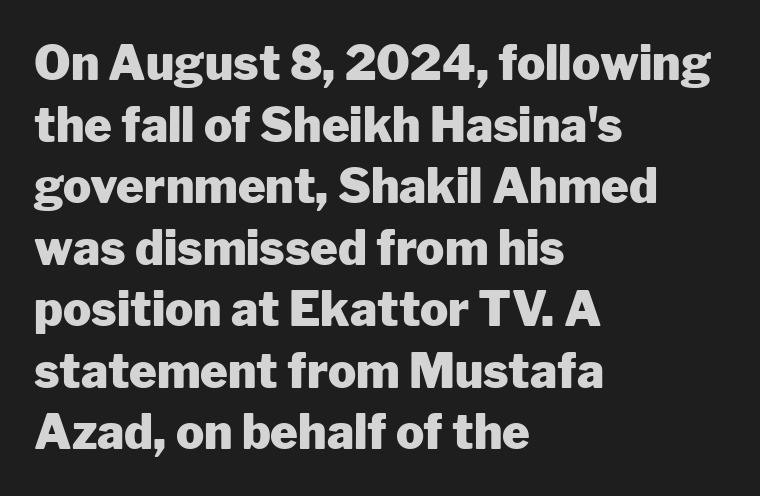
A typesetter would call this proportional, since set widths differ per character. Honestly, the row spacing looks completely unremarkable. This sample uses a sans-serif face. Beneath every word, the page is bare. Line beginnings align vertically; line endings do not. The letters stand straight up with perfectly vertical stems.
